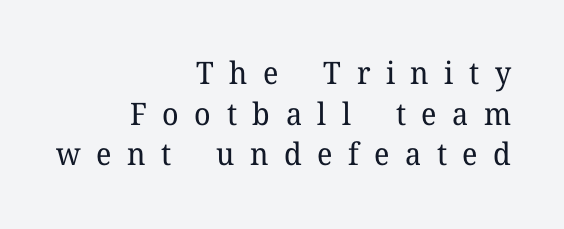
The image shows 31 px regular-weight serif type, upright; set right-aligned, normal line spacing (1.31x), unusually wide letter spacing (+0.5 em), not underlined; low stroke contrast and a medium x-height.
